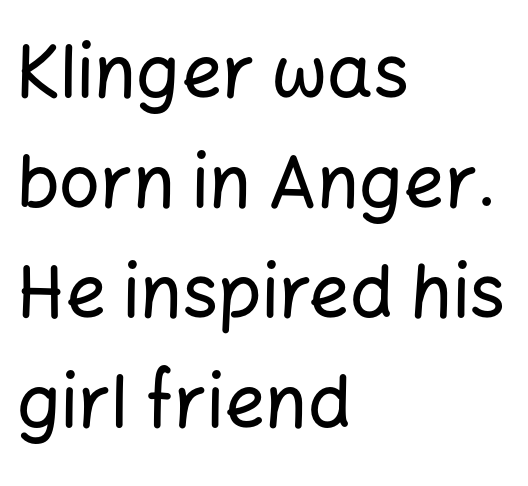
{"serif": "no", "italic": "no", "width": "normal", "stroke_contrast": "low", "x_height": "medium", "monospaced": "no", "underline": "no", "align": "left", "line_spacing": "normal", "line_spacing_ratio": 1.53, "letter_spacing": "normal", "letter_spacing_em": 0.0, "glyph_px": 72}
